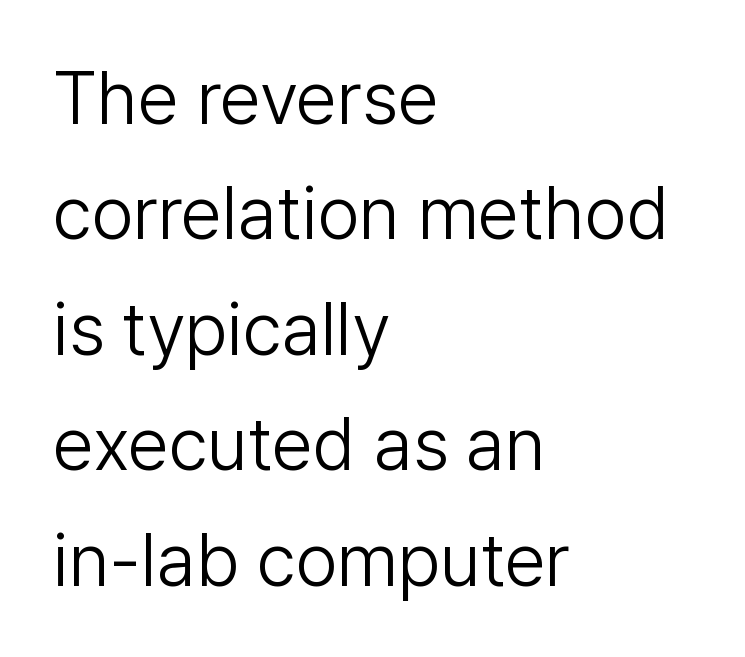
Q: Is the text bold? A: No.
Q: Is the text italic (slanted)? A: No, it is upright.
Q: Is the typeface a serif or a sans-serif typeface? A: Sans-serif.
Q: Is the text underlined? A: No.
Q: How is the paragraph aligned? A: Left-aligned.
Q: Is the spacing between letters normal or unusually wide? A: Normal.
Q: Is the spacing between lines tight, normal or loose? A: Normal.
Q: Width (condensed, normal, or wide)? A: Normal.
Q: Stroke contrast? A: Low.
Q: x-height? A: Medium.
Q: Monospaced? A: No.
